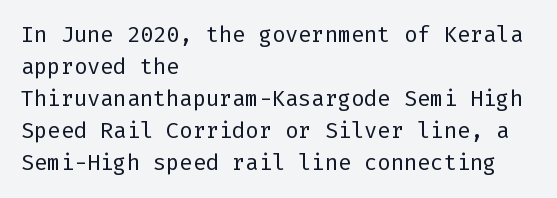
{"italic": "no", "bold": "no", "underline": "no", "align": "left", "line_spacing": "normal", "line_spacing_ratio": 1.46, "letter_spacing": "normal", "letter_spacing_em": 0.0, "glyph_px": 22}
